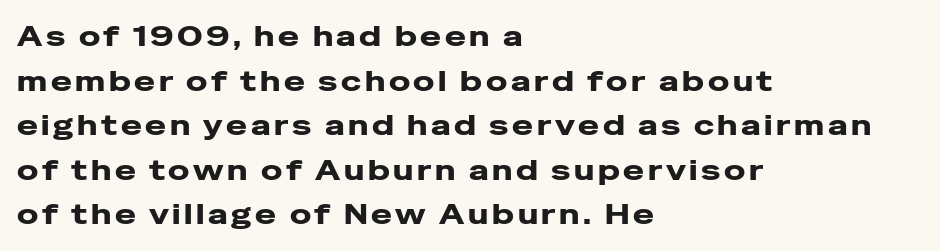
Q: Is the text italic (slanted)? A: No, it is upright.
Q: Is the typeface a serif or a sans-serif typeface? A: Sans-serif.
Q: Is the text underlined? A: No.
Q: How is the paragraph aligned? A: Left-aligned.
Q: Is the spacing between lines tight, normal or loose? A: Normal.
Q: Width (condensed, normal, or wide)? A: Wide.
Q: Stroke contrast? A: Low.
Q: x-height? A: Medium.
Q: Monospaced? A: No.
